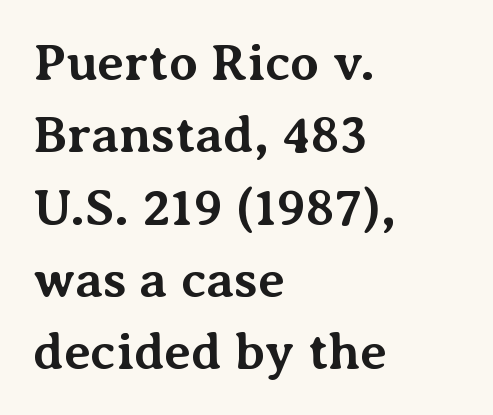
Notice how the stems are strictly vertical — no italics here. How would I describe the line gaps? Plain and ordinary. Horizontal alignment here is leftward, the default for most running prose. Look at the bottom of the vertical strokes: they flare into serifs here. The strokes are fattened all the way to bold. This sample has the flowing, uneven cadence of proportional lettering.
